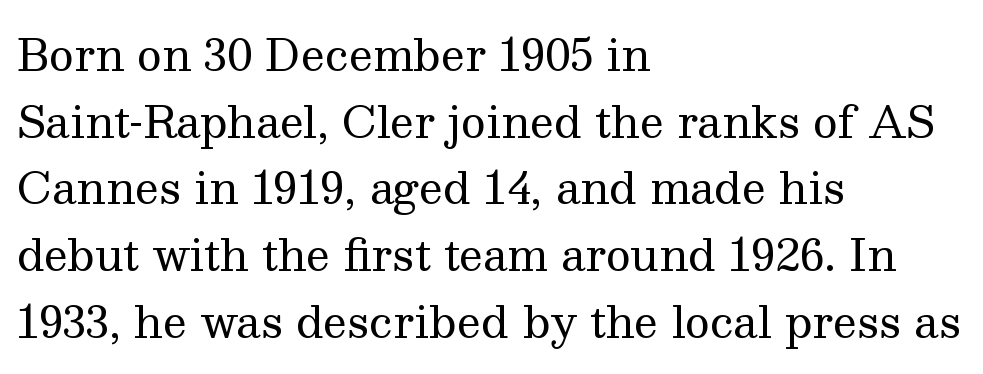
Q: Is the text bold? A: No.
Q: Is the text italic (slanted)? A: No, it is upright.
Q: Is the typeface a serif or a sans-serif typeface? A: Serif.
Q: Is the text underlined? A: No.
Q: How is the paragraph aligned? A: Left-aligned.
Q: Is the spacing between letters normal or unusually wide? A: Normal.
Q: Is the spacing between lines tight, normal or loose? A: Normal.
Q: Width (condensed, normal, or wide)? A: Normal.
Q: Stroke contrast? A: Medium.
Q: x-height? A: Medium.
Q: Monospaced? A: No.
